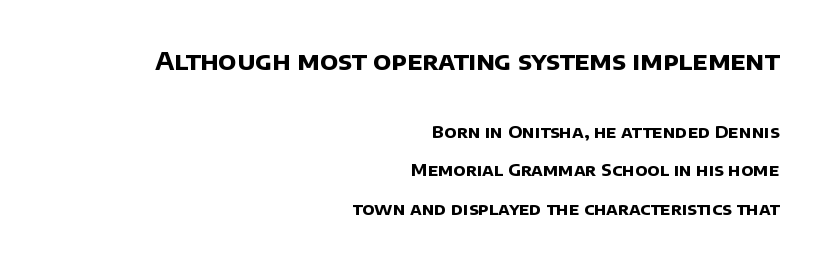
{"bold": "yes", "underline": "no", "align": "right", "line_spacing": "loose", "line_spacing_ratio": 2.25, "letter_spacing": "normal", "letter_spacing_em": 0.0, "larger_block": "first", "size_ratio": 1.47, "glyph_px": 25}
